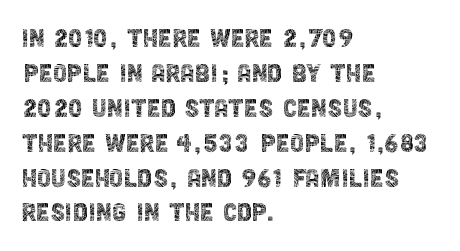
Q: Is the text bold? A: No.
Q: Is the text italic (slanted)? A: No, it is upright.
Q: Is the typeface a serif or a sans-serif typeface? A: Sans-serif.
Q: Is the text underlined? A: No.
Q: How is the paragraph aligned? A: Left-aligned.
Q: Is the spacing between letters normal or unusually wide? A: Normal.
Q: Is the spacing between lines tight, normal or loose? A: Tight.
Q: Width (condensed, normal, or wide)? A: Condensed.
Q: x-height? A: Large.
Q: Monospaced? A: No.
